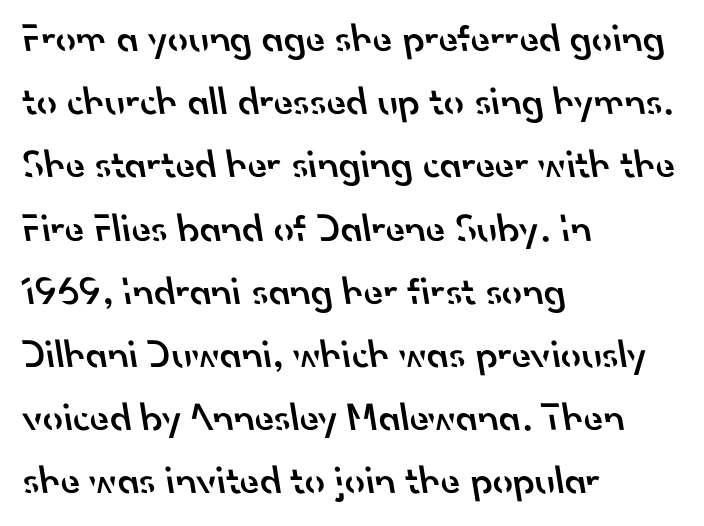
Q: Is the text bold? A: Semi-bold.
Q: Is the typeface a serif or a sans-serif typeface? A: Sans-serif.
Q: Is the text underlined? A: No.
Q: How is the paragraph aligned? A: Left-aligned.
Q: Is the spacing between letters normal or unusually wide? A: Normal.
Q: Is the spacing between lines tight, normal or loose? A: Normal.
Q: Width (condensed, normal, or wide)? A: Normal.
Q: Stroke contrast? A: Low.
Q: x-height? A: Small.
Q: Monospaced? A: No.
